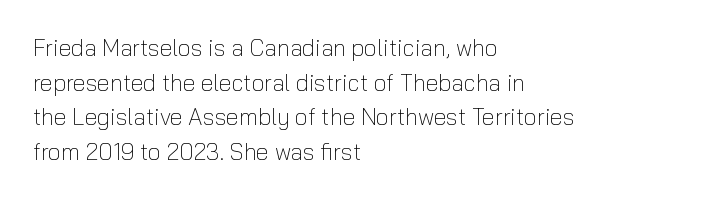
Vertical strokes here are truly vertical. Is the block centered? No — it sits flush against the left margin. Standard letterfit; no display-style spreading of the glyphs. This is not heavy type; no bold has been used.
